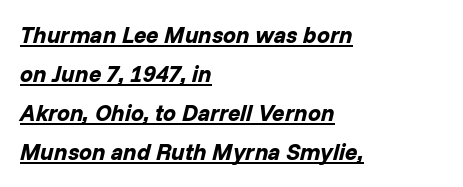
The image shows 23 px bold type, italic (leaning right); set left-aligned, normal line spacing (1.7x), normal letter spacing, underlined.
